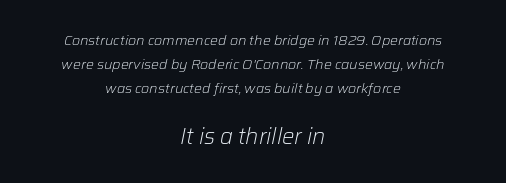
Q: Is the text bold? A: No.
Q: Is the text italic (slanted)? A: Yes, it leans right by about 12 degrees.
Q: Is the text underlined? A: No.
Q: How is the paragraph aligned? A: Centered.
Q: Is the spacing between letters normal or unusually wide? A: Normal.
Q: Which block of text is set in a larger size, the first (top) or the second (bottom)? A: The second (bottom) one.
